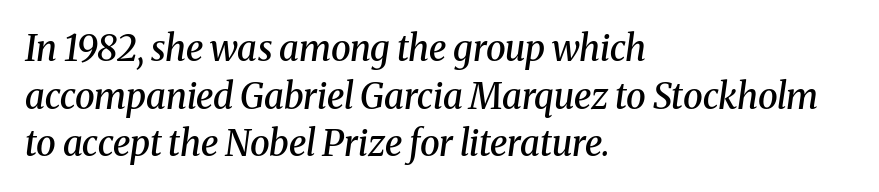
Each line starts at the same left margin while the right side varies. The letters are semibold — heavier than regular but short of a full bold. Letters rest on an invisible, unmarked baseline. Varying glyph widths throughout — classic text-font behaviour. Look at the bottom of the vertical strokes: they flare into serifs here.
